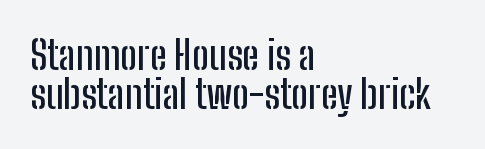
{"serif": "no", "italic": "no", "width": "condensed", "stroke_contrast": "low", "x_height": "medium", "monospaced": "no", "underline": "no", "align": "left", "line_spacing": "tight", "line_spacing_ratio": 0.98, "letter_spacing": "normal", "letter_spacing_em": 0.0, "glyph_px": 40}
